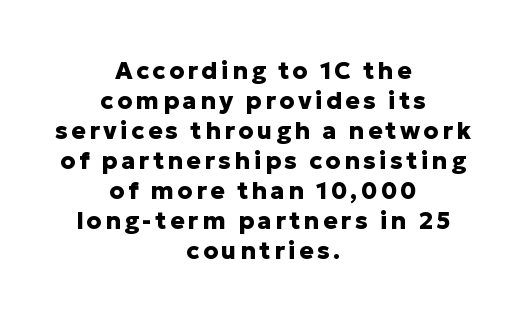
Q: Is the text bold? A: Yes.
Q: Is the text italic (slanted)? A: No, it is upright.
Q: Is the text underlined? A: No.
Q: How is the paragraph aligned? A: Centered.
Q: Is the spacing between lines tight, normal or loose? A: Normal.
